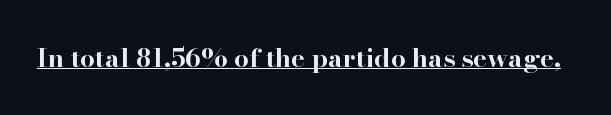
The image shows 26 px bold type, upright; set normal letter spacing, underlined.
